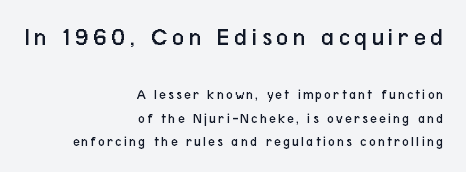
Two sizes are in play, and the larger belongs to the first block. The passage is arranged like a letterhead date or caption credit — flush right. This is not heavy type; no bold has been used. Descenders are the only things crossing below the line.
